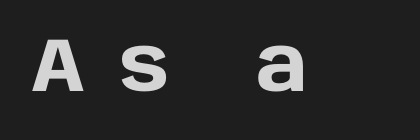
{"serif": "no", "italic": "no", "bold": "yes", "weight": "heavy", "width": "normal", "stroke_contrast": "low", "x_height": "large", "monospaced": "no", "underline": "no", "letter_spacing": "wide", "letter_spacing_em": 0.44, "glyph_px": 76}
